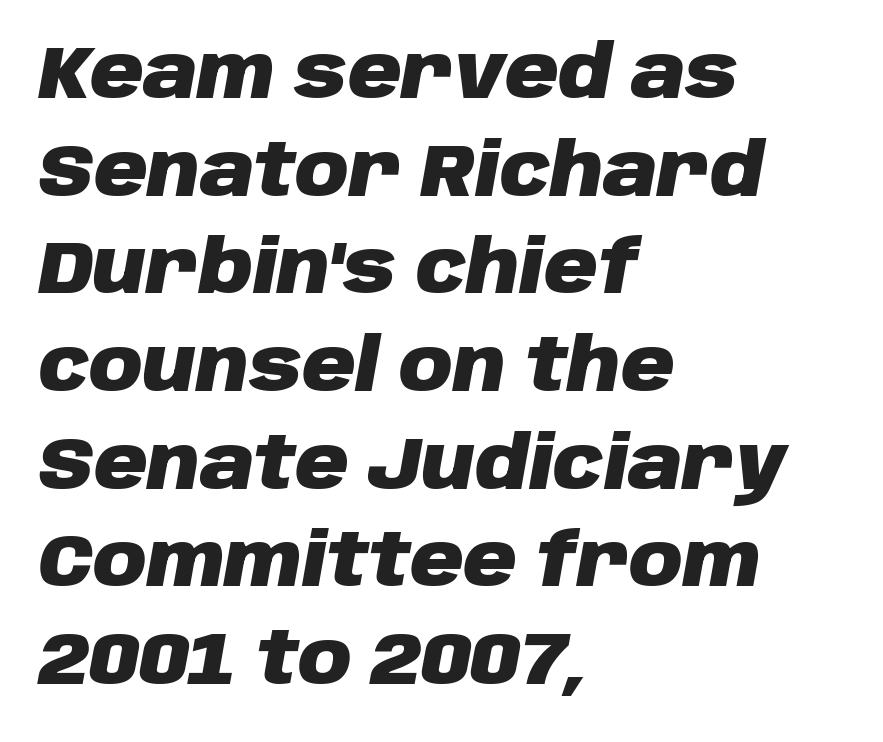
{"italic": "yes", "lean": "right", "slant_degrees": 10, "bold": "yes", "weight": "heavy", "width": "normal", "stroke_contrast": "low", "x_height": "large", "monospaced": "no", "underline": "no", "align": "left", "line_spacing": "normal", "line_spacing_ratio": 1.32, "letter_spacing": "normal", "letter_spacing_em": 0.0, "glyph_px": 74}
